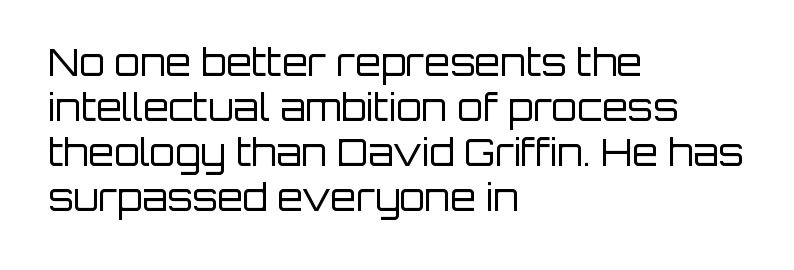
Upright lettering throughout. Think standard paragraph weight, or any step lighter than that. The words here are not underlined. In terms of letterform style, serifs are entirely absent.
